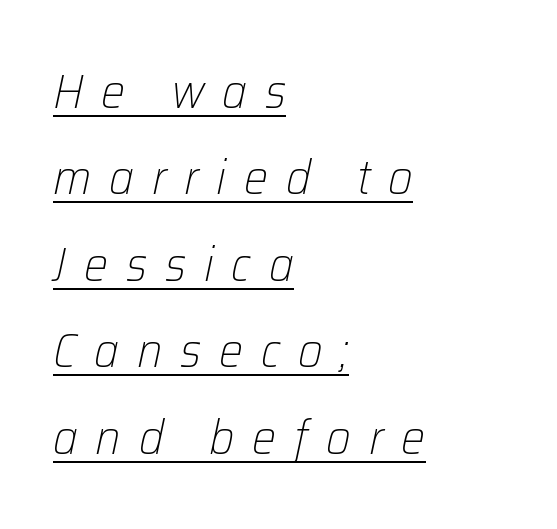
The image shows 48 px light type, italic (leaning right); set left-aligned, line spacing 1.8x, unusually wide letter spacing (+0.37 em), underlined; low stroke contrast and a medium x-height.
